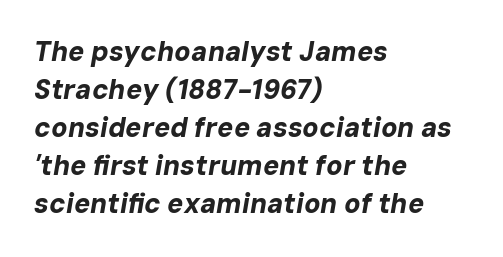
{"italic": "yes", "lean": "right", "slant_degrees": 10, "bold": "yes", "underline": "no", "align": "left", "line_spacing": "normal", "line_spacing_ratio": 1.41, "letter_spacing": "normal", "letter_spacing_em": 0.0, "glyph_px": 27}
